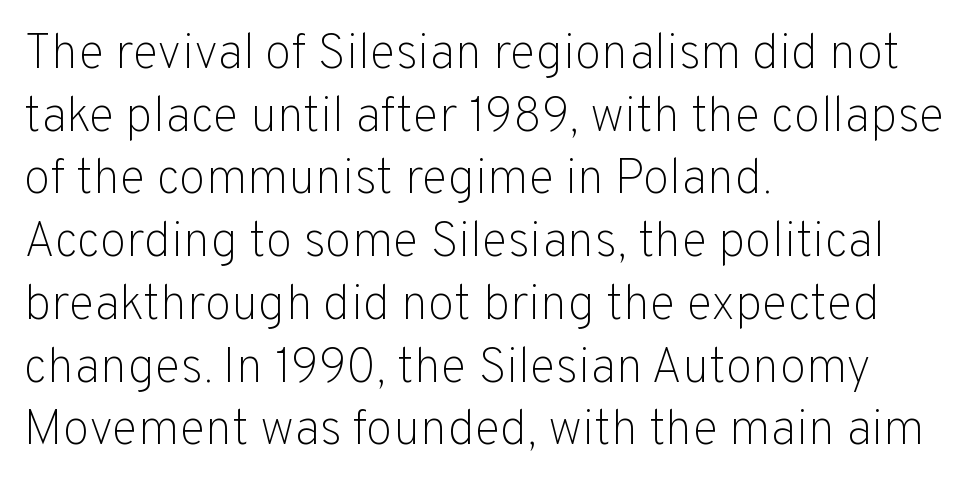
You could not count columns in this text — the font is proportionally spaced. The font's upright variant was chosen for this text. The rendering uses a moderate line-height, typical for paragraphs. Nope, no serifs anywhere on these letters. Horizontal alignment here is leftward, the default for most running prose. Nothing heavy about these letters — not bold at all.
